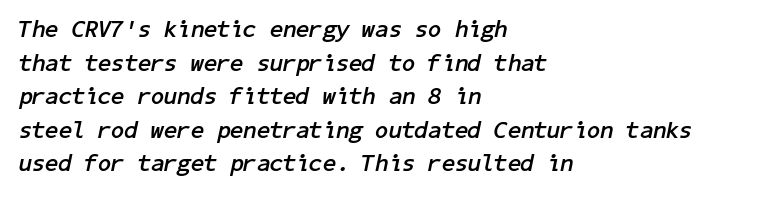
{"italic": "yes", "lean": "right", "slant_degrees": 11, "bold": "yes", "underline": "no", "align": "left", "line_spacing": "normal", "line_spacing_ratio": 1.4, "letter_spacing": "normal", "letter_spacing_em": 0.0, "glyph_px": 24}
